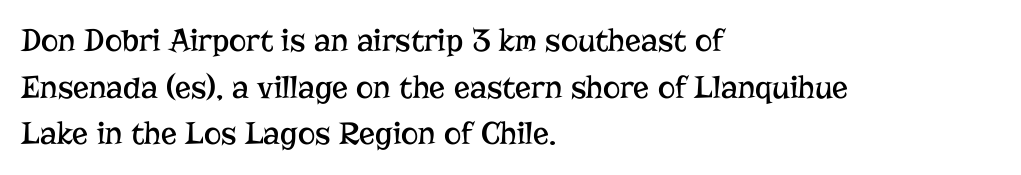
Q: Is the text bold? A: No.
Q: Is the text italic (slanted)? A: No, it is upright.
Q: Is the typeface a serif or a sans-serif typeface? A: Serif.
Q: Is the text underlined? A: No.
Q: How is the paragraph aligned? A: Left-aligned.
Q: Is the spacing between letters normal or unusually wide? A: Normal.
Q: Is the spacing between lines tight, normal or loose? A: Normal.
Q: Width (condensed, normal, or wide)? A: Normal.
Q: Stroke contrast? A: Low.
Q: x-height? A: Medium.
Q: Monospaced? A: No.
